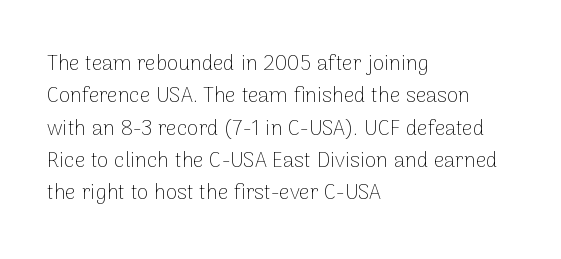
The image shows 21 px text type, upright; set left-aligned, normal line spacing (1.54x), normal letter spacing, not underlined.
